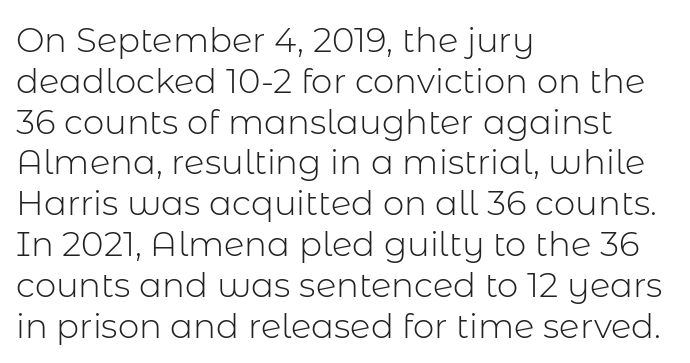
{"serif": "no", "italic": "no", "bold": "no", "weight": "light", "width": "normal", "stroke_contrast": "low", "x_height": "medium", "monospaced": "no", "underline": "no", "align": "left", "line_spacing_ratio": 1.2, "letter_spacing": "normal", "letter_spacing_em": 0.0, "glyph_px": 34}
